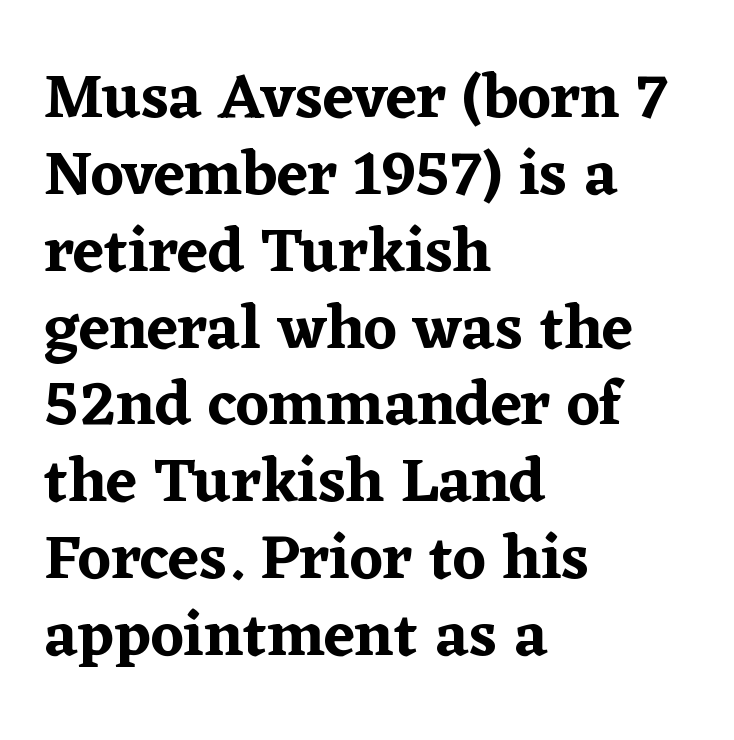
Q: Is the text italic (slanted)? A: No, it is upright.
Q: Is the typeface a serif or a sans-serif typeface? A: Serif.
Q: Is the text underlined? A: No.
Q: How is the paragraph aligned? A: Left-aligned.
Q: Is the spacing between letters normal or unusually wide? A: Normal.
Q: Width (condensed, normal, or wide)? A: Normal.
Q: Stroke contrast? A: Low.
Q: x-height? A: Medium.
Q: Monospaced? A: No.
